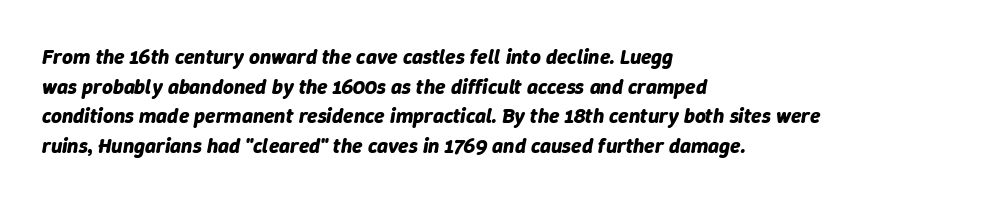
{"italic": "yes", "lean": "right", "slant_degrees": 9, "bold": "yes", "underline": "no", "align": "left", "line_spacing": "normal", "line_spacing_ratio": 1.41, "letter_spacing": "normal", "letter_spacing_em": 0.0, "glyph_px": 21}
